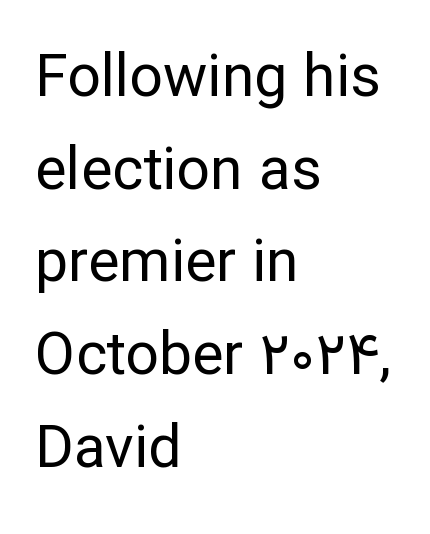
The image shows 59 px regular-weight sans-serif type, upright; set left-aligned, normal line spacing (1.57x), normal letter spacing, not underlined; low stroke contrast and a medium x-height.
